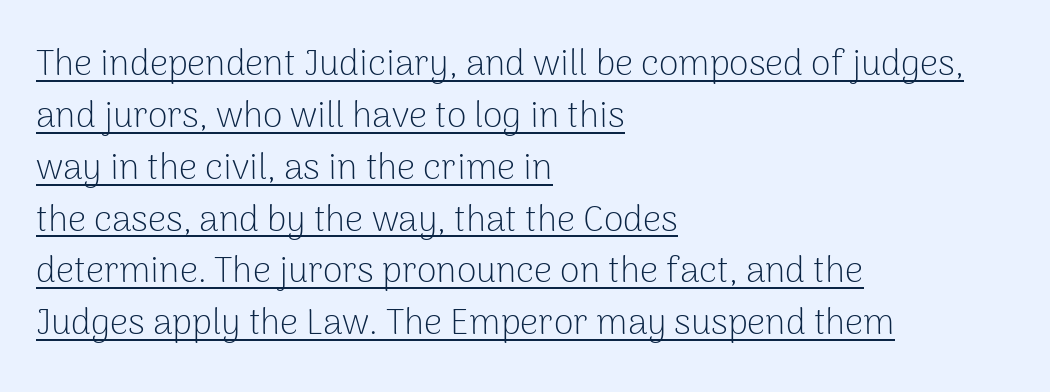
The space between consecutive lines is moderate. The font family rendered here belongs to the sans-serif group. This sample uses an upright cut, with every glyph sitting square on the baseline. Is this a fixed-width face? No — the glyphs have proportional, varying widths.
